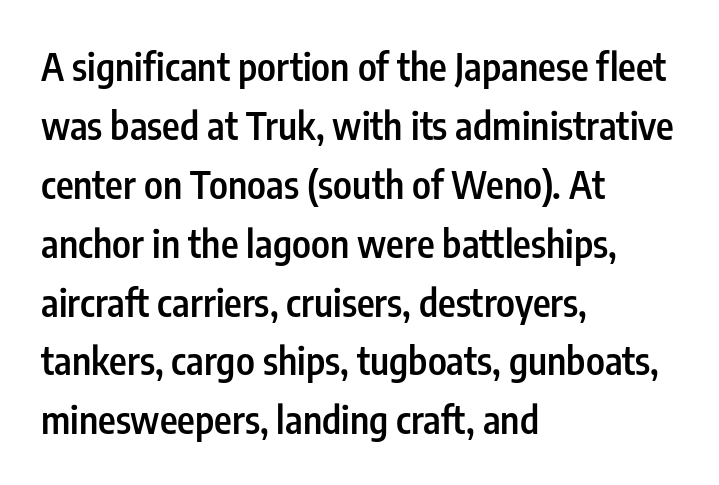
You can tell from the bare stems that sans-serif type was used. Varying glyph widths throughout — classic text-font behaviour. Underlining? Definitely not there. In terms of leading, this rendering sits right in the middle. These lines keep a tight, regular rhythm from letter to letter.
